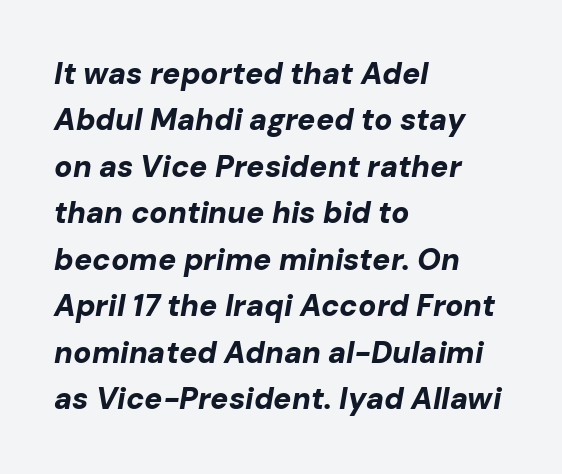
Q: Is the text bold? A: Yes.
Q: Is the text italic (slanted)? A: Yes, it leans right by about 10 degrees.
Q: Is the text underlined? A: No.
Q: How is the paragraph aligned? A: Left-aligned.
Q: Is the spacing between letters normal or unusually wide? A: Normal.
Q: Is the spacing between lines tight, normal or loose? A: Normal.
Q: Width (condensed, normal, or wide)? A: Normal.
Q: Stroke contrast? A: Low.
Q: x-height? A: Medium.
Q: Monospaced? A: No.
